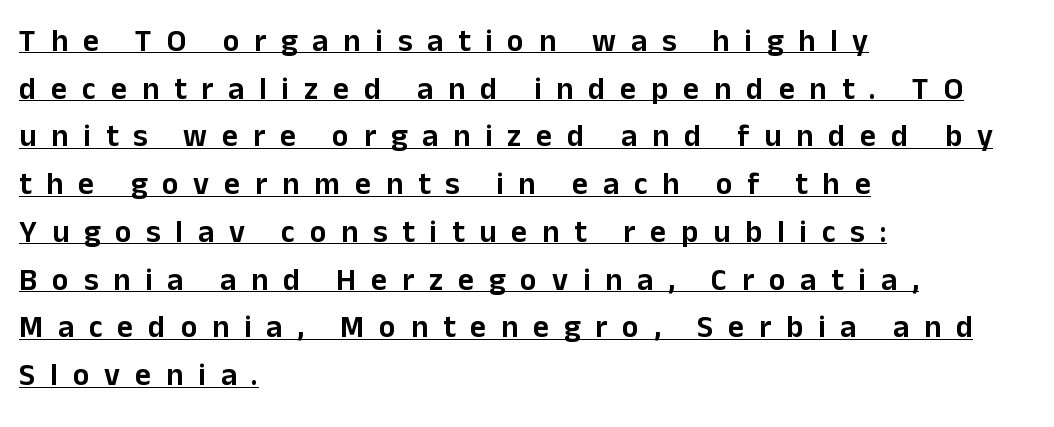
The image shows 31 px sans-serif type, upright; set left-aligned, normal line spacing (1.54x), unusually wide letter spacing (+0.48 em), underlined; low stroke contrast and a medium x-height.
